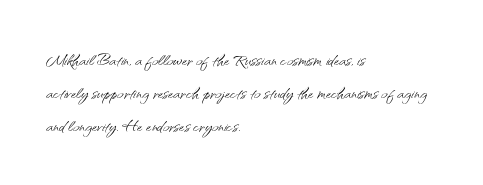
Q: Is the text bold? A: No.
Q: Is the text italic (slanted)? A: Yes.
Q: Is the text underlined? A: No.
Q: How is the paragraph aligned? A: Left-aligned.
Q: Is the spacing between letters normal or unusually wide? A: Normal.
Q: Is the spacing between lines tight, normal or loose? A: Normal.
